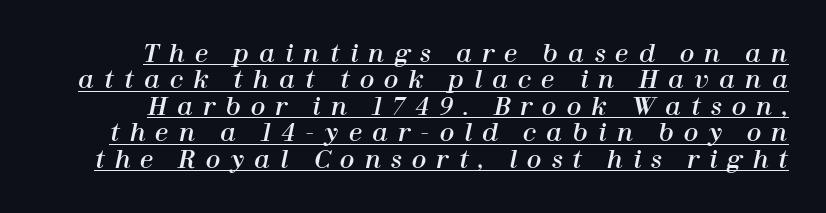
Q: Is the text italic (slanted)? A: Yes, it leans right by about 12 degrees.
Q: Is the text underlined? A: Yes.
Q: Is the spacing between letters normal or unusually wide? A: Unusually wide.
Q: Is the spacing between lines tight, normal or loose? A: Tight.
